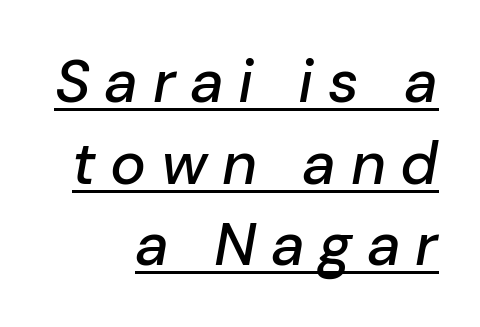
The image shows 60 px text type, italic (leaning right); set right-aligned, normal line spacing (1.36x), unusually wide letter spacing (+0.24 em), underlined; low stroke contrast and a medium x-height.
